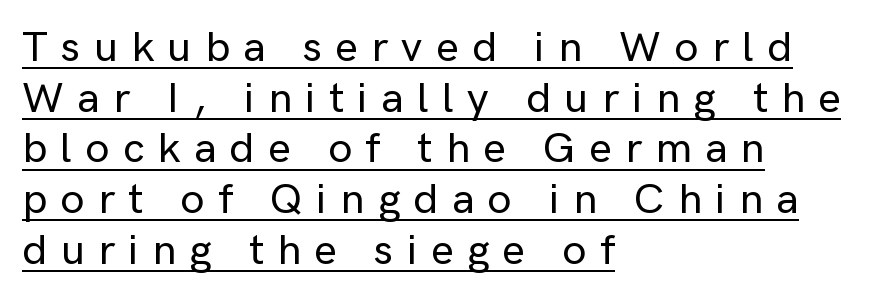
The image shows 43 px sans-serif type, upright; set left-aligned, line spacing 1.18x, unusually wide letter spacing (+0.31 em), underlined; low stroke contrast and a medium x-height.
